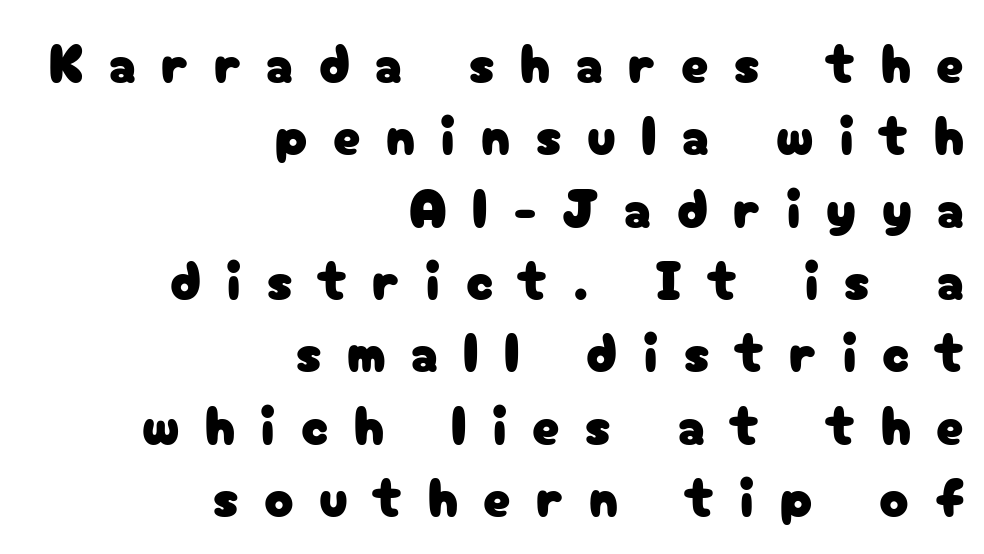
Q: Is the text italic (slanted)? A: No, it is upright.
Q: Is the typeface a serif or a sans-serif typeface? A: Sans-serif.
Q: Is the text underlined? A: No.
Q: How is the paragraph aligned? A: Right-aligned.
Q: Is the spacing between letters normal or unusually wide? A: Unusually wide.
Q: Is the spacing between lines tight, normal or loose? A: Normal.
Q: Width (condensed, normal, or wide)? A: Normal.
Q: Stroke contrast? A: Low.
Q: x-height? A: Medium.
Q: Monospaced? A: No.
